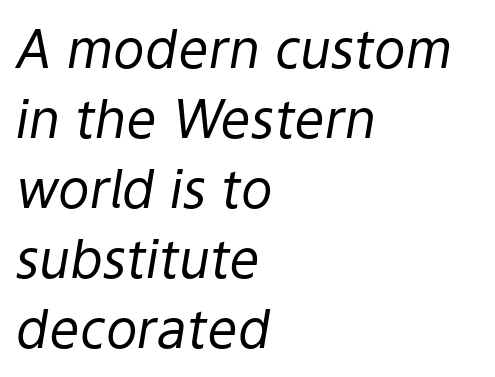
Q: Is the text bold? A: No.
Q: Is the text italic (slanted)? A: Yes, it leans right by about 9 degrees.
Q: Is the text underlined? A: No.
Q: How is the paragraph aligned? A: Left-aligned.
Q: Is the spacing between letters normal or unusually wide? A: Normal.
Q: Is the spacing between lines tight, normal or loose? A: Normal.
Q: Width (condensed, normal, or wide)? A: Normal.
Q: Stroke contrast? A: Low.
Q: x-height? A: Medium.
Q: Monospaced? A: No.
